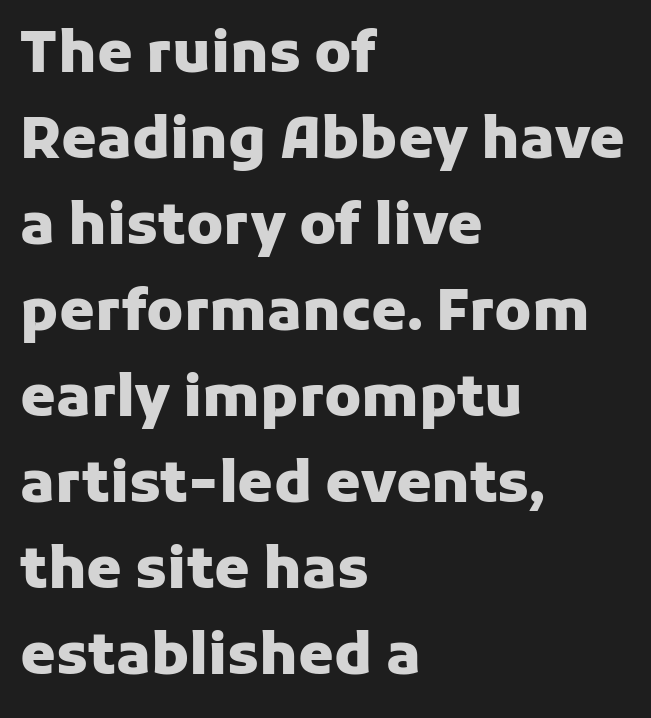
The image shows 57 px heavy sans-serif type, upright; set left-aligned, normal line spacing (1.51x), normal letter spacing, not underlined; low stroke contrast and a medium x-height.
